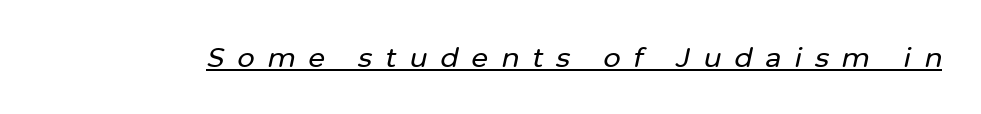
{"italic": "yes", "lean": "right", "slant_degrees": 12, "underline": "yes", "letter_spacing": "wide", "letter_spacing_em": 0.48, "glyph_px": 27}
